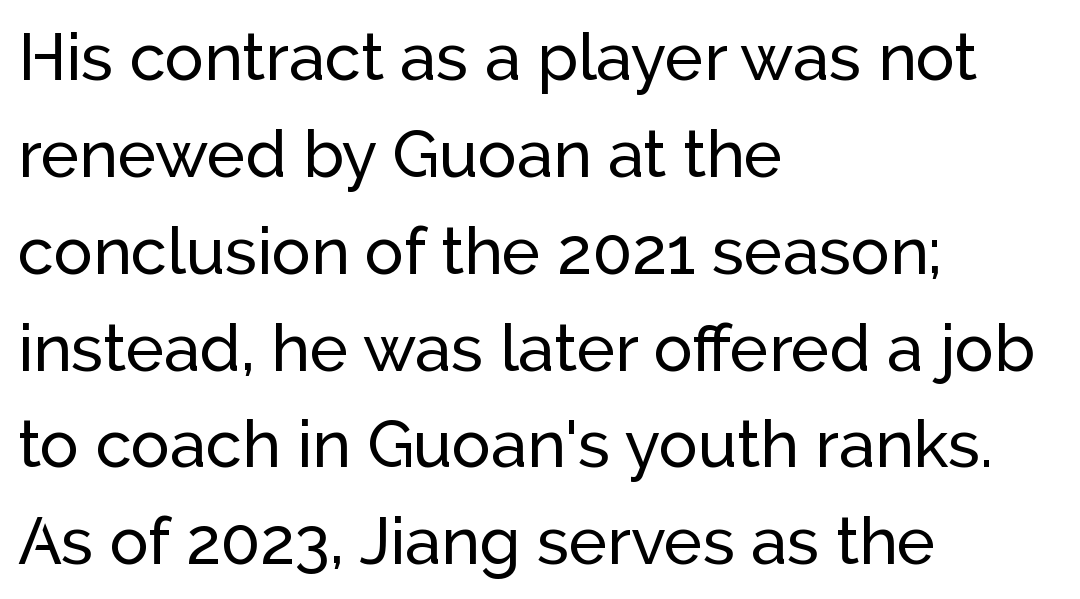
These lines sit exactly where default settings would place them. Here the designer chose a conventional face with non-uniform glyph widths. These lines are composed in type without serifs. Decoration check: the copy has no underline. Tracking here is standard; glyphs follow each other at the usual distance.
